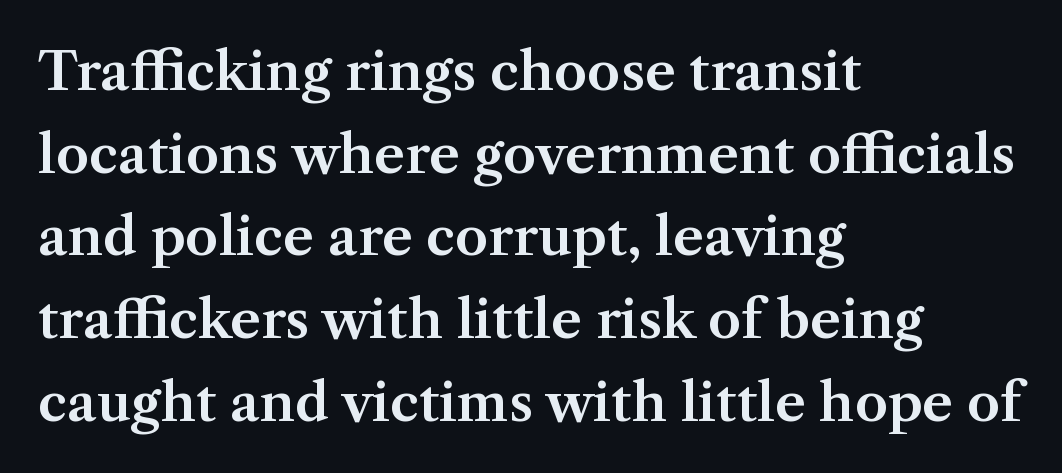
{"serif": "yes", "italic": "no", "width": "normal", "stroke_contrast": "medium", "x_height": "medium", "monospaced": "no", "underline": "no", "align": "left", "line_spacing": "normal", "line_spacing_ratio": 1.56, "letter_spacing": "normal", "letter_spacing_em": 0.0, "glyph_px": 53}
